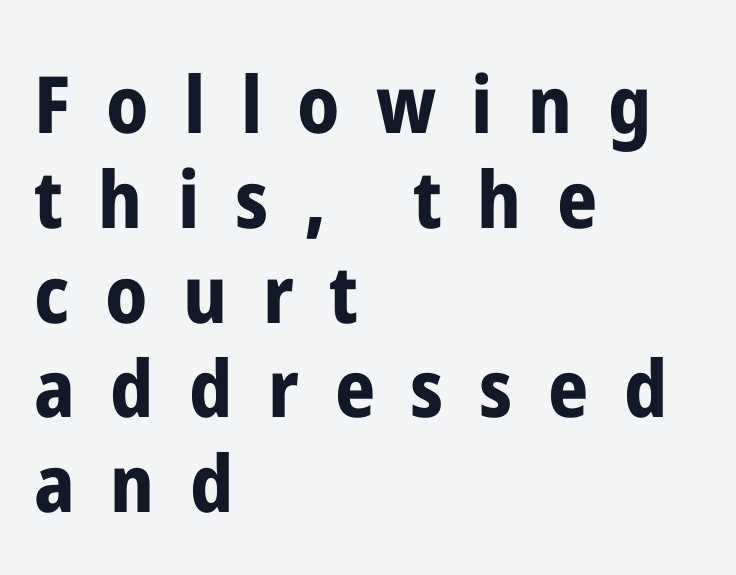
Q: Is the text bold? A: Yes.
Q: Is the text italic (slanted)? A: No, it is upright.
Q: Is the typeface a serif or a sans-serif typeface? A: Sans-serif.
Q: Is the text underlined? A: No.
Q: How is the paragraph aligned? A: Left-aligned.
Q: Is the spacing between letters normal or unusually wide? A: Unusually wide.
Q: Width (condensed, normal, or wide)? A: Condensed.
Q: Stroke contrast? A: Low.
Q: x-height? A: Medium.
Q: Monospaced? A: No.
